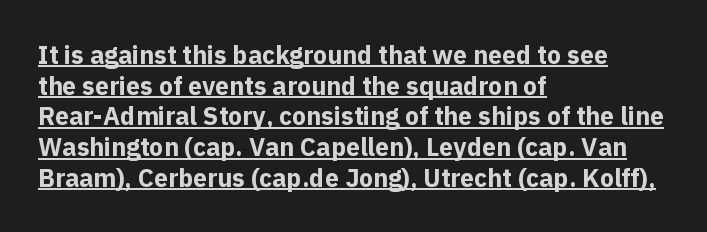
{"italic": "no", "bold": "yes", "underline": "yes", "align": "left", "line_spacing_ratio": 1.23, "letter_spacing": "normal", "letter_spacing_em": 0.0, "glyph_px": 25}
